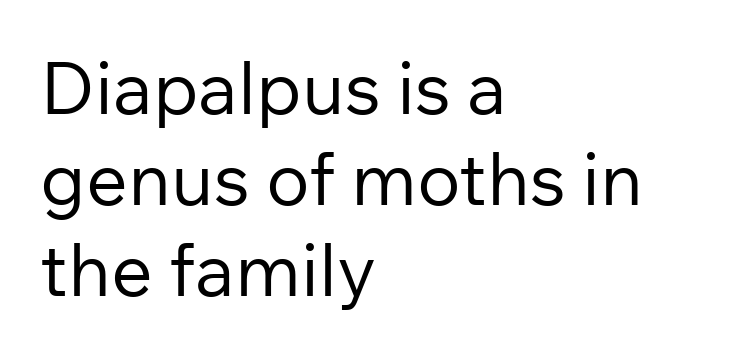
Characters follow at the spacing the type designer built in. Quick note: not italic, upright. Horizontal alignment here is leftward, the default for most running prose. How would I describe the line gaps? Plain and ordinary.
